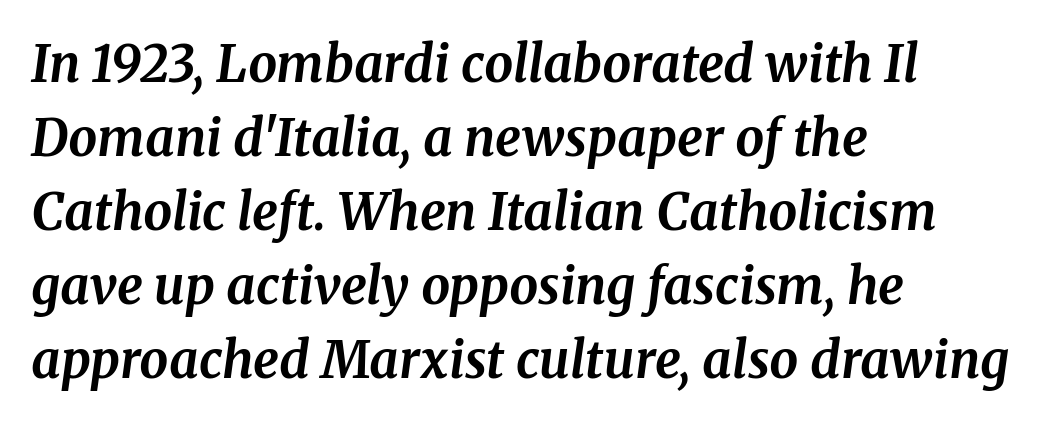
Q: Is the text bold? A: Yes.
Q: Is the text italic (slanted)? A: Yes, it leans right by about 8 degrees.
Q: Is the typeface a serif or a sans-serif typeface? A: Serif.
Q: Is the text underlined? A: No.
Q: How is the paragraph aligned? A: Left-aligned.
Q: Is the spacing between letters normal or unusually wide? A: Normal.
Q: Is the spacing between lines tight, normal or loose? A: Normal.
Q: Width (condensed, normal, or wide)? A: Normal.
Q: Stroke contrast? A: Medium.
Q: x-height? A: Medium.
Q: Monospaced? A: No.
